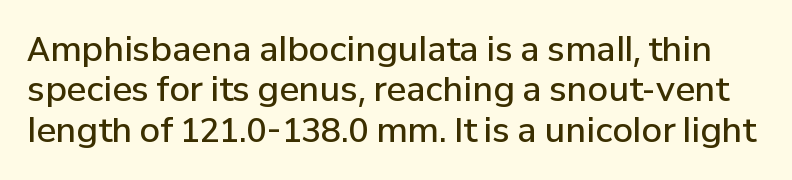
{"serif": "no", "italic": "no", "bold": "semi", "weight": "semibold", "width": "normal", "stroke_contrast": "low", "x_height": "medium", "monospaced": "no", "underline": "no", "line_spacing_ratio": 1.22, "letter_spacing": "normal", "letter_spacing_em": 0.0, "glyph_px": 33}
